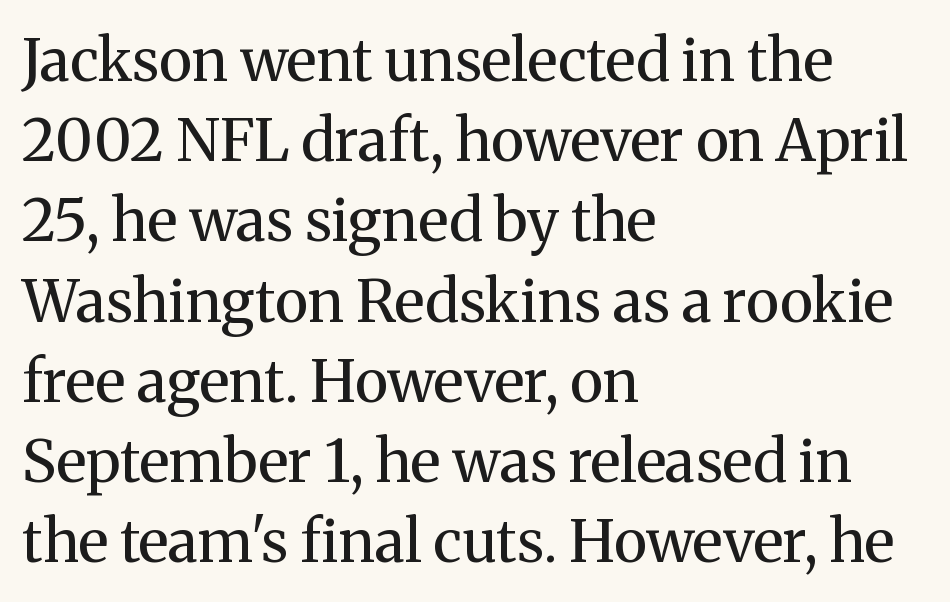
The image shows 59 px regular-weight serif type, upright; set left-aligned, normal line spacing (1.36x), normal letter spacing, not underlined; medium stroke contrast and a medium x-height.
